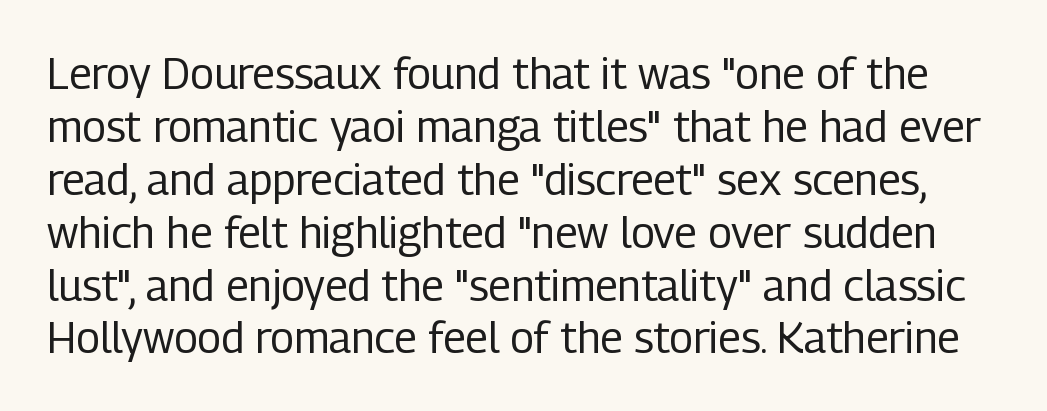
The image shows 43 px regular-weight, condensed sans-serif type, upright; set line spacing 1.23x, normal letter spacing, not underlined; low stroke contrast and a medium x-height.
